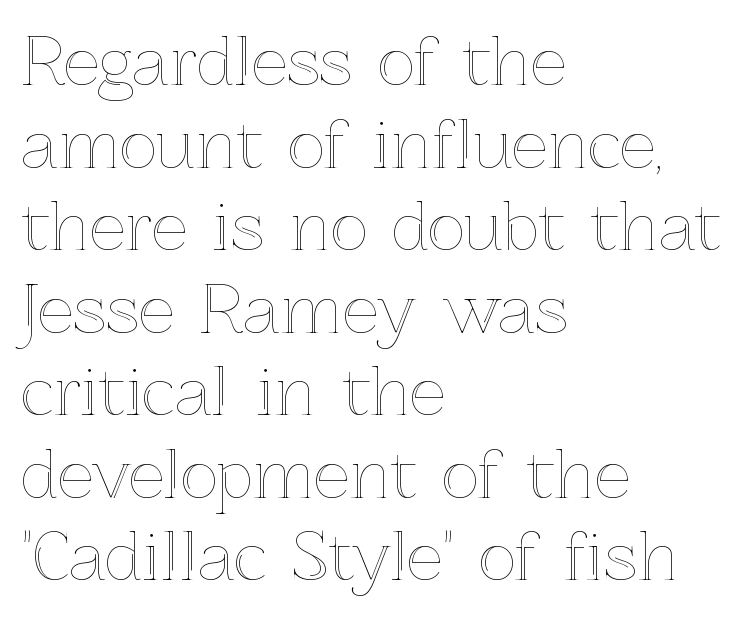
Q: Is the text italic (slanted)? A: No, it is upright.
Q: Is the text underlined? A: No.
Q: How is the paragraph aligned? A: Left-aligned.
Q: Is the spacing between letters normal or unusually wide? A: Normal.
Q: Is the spacing between lines tight, normal or loose? A: Normal.
Q: Width (condensed, normal, or wide)? A: Normal.
Q: x-height? A: Medium.
Q: Monospaced? A: No.
